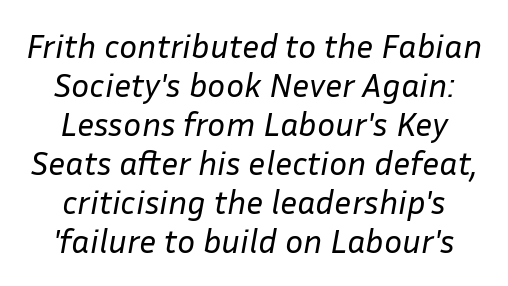
Interline gaps are noticeably narrow in this sample. Character widths vary here, with narrow letters taking less room than wide ones. These lines stack symmetrically, like a column narrowing and widening about its center. The strokes carry an ordinary text weight at most. Compared with typical body copy, the letter spacing here is the same.
